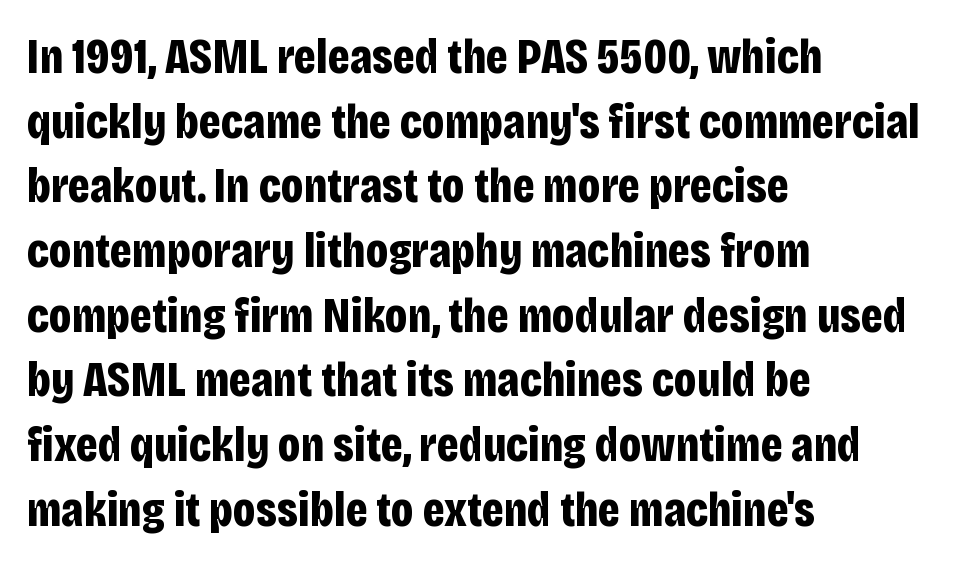
The image shows 49 px bold, condensed sans-serif type, upright; set left-aligned, normal line spacing (1.32x), normal letter spacing, not underlined; low stroke contrast and a large x-height.
